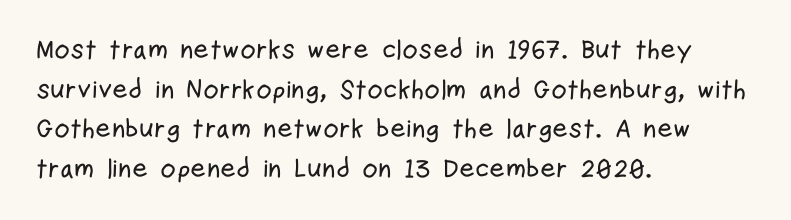
{"italic": "no", "underline": "no", "align": "left", "line_spacing": "normal", "line_spacing_ratio": 1.47, "letter_spacing": "normal", "letter_spacing_em": 0.0, "glyph_px": 27}
